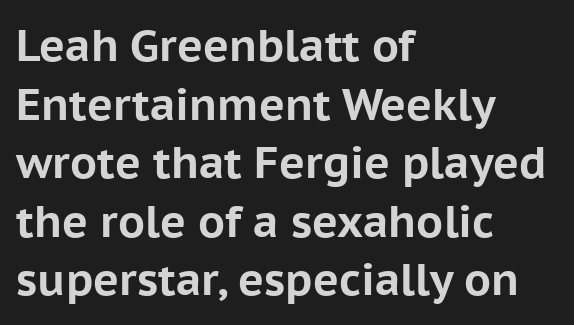
The face used here is a sans, in the tradition of grotesques and geometrics. In terms of leading, this rendering sits right in the middle. Nothing unusual about the tracking: characters are spaced as the font intends. The zone under the glyphs is completely vacant. Varying glyph widths throughout — classic text-font behaviour.
